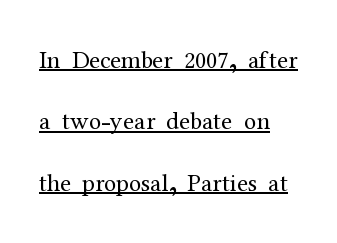
{"italic": "no", "bold": "no", "underline": "yes", "align": "left", "line_spacing": "loose", "line_spacing_ratio": 2.46, "letter_spacing": "normal", "letter_spacing_em": 0.0, "glyph_px": 25}
